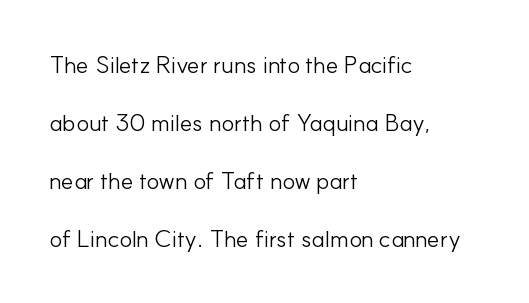
The image shows 24 px text type, upright; set left-aligned, loose line spacing (2.41x), normal letter spacing, not underlined.
